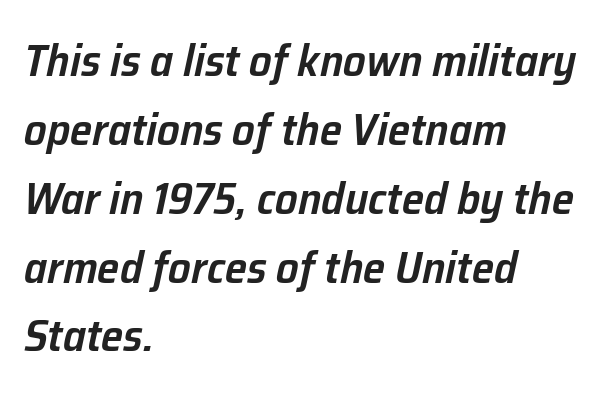
The specimen reads as italic at a glance. The letters advance in unequal steps, a hallmark of proportional type. Vertically, the passage feels balanced, rows spaced as you'd expect. Each line starts at the same left margin while the right side varies.
